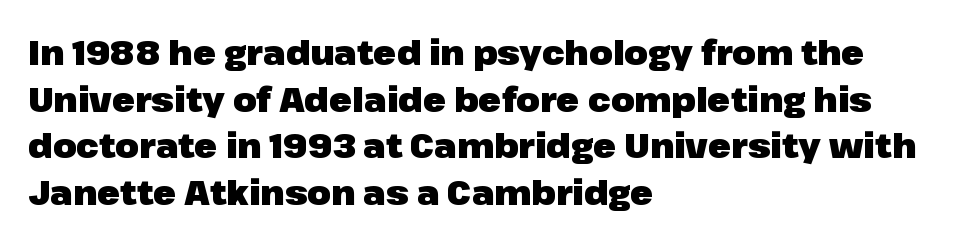
Q: Is the text bold? A: Yes.
Q: Is the text italic (slanted)? A: No, it is upright.
Q: Is the typeface a serif or a sans-serif typeface? A: Sans-serif.
Q: Is the text underlined? A: No.
Q: How is the paragraph aligned? A: Left-aligned.
Q: Is the spacing between letters normal or unusually wide? A: Normal.
Q: Is the spacing between lines tight, normal or loose? A: Normal.
Q: Width (condensed, normal, or wide)? A: Normal.
Q: Stroke contrast? A: Low.
Q: x-height? A: Medium.
Q: Monospaced? A: No.
